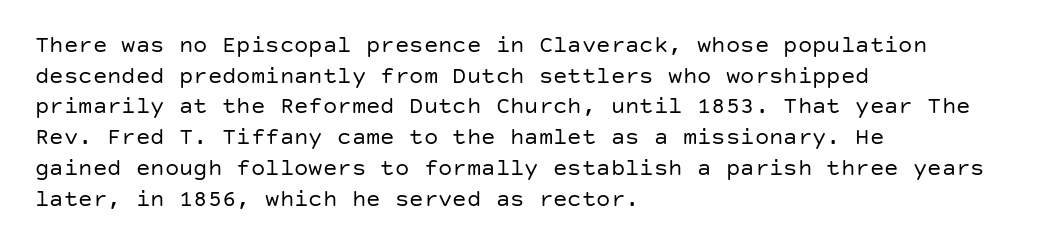
The image shows 24 px text type, upright; set left-aligned, normal line spacing (1.28x), normal letter spacing, not underlined.
